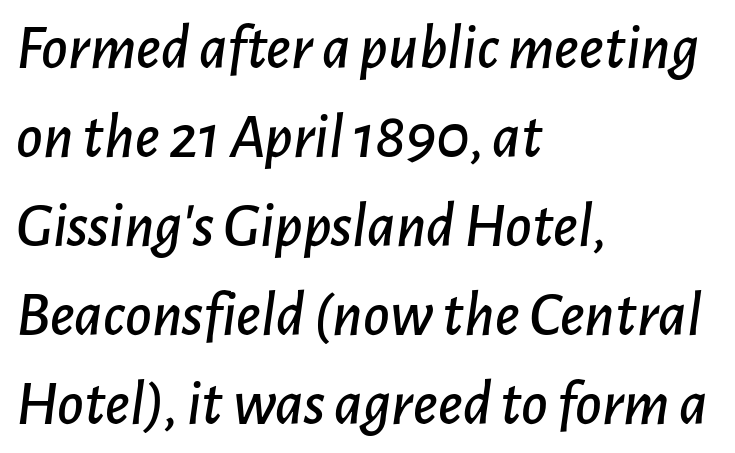
The image shows 64 px text type, italic (leaning right); set left-aligned, normal line spacing (1.39x), normal letter spacing, not underlined; low stroke contrast and a medium x-height.
